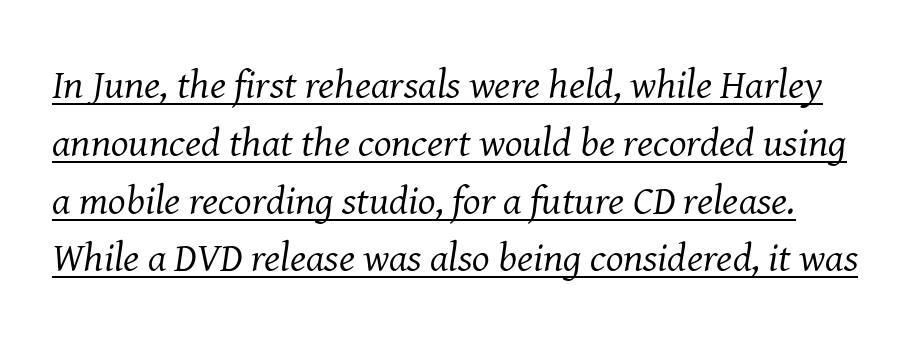
{"serif": "yes", "italic": "yes", "lean": "right", "slant_degrees": 8, "bold": "no", "weight": "regular", "width": "normal", "stroke_contrast": "medium", "x_height": "medium", "monospaced": "no", "underline": "yes", "line_spacing": "normal", "line_spacing_ratio": 1.41, "letter_spacing": "normal", "letter_spacing_em": 0.0, "glyph_px": 41}
